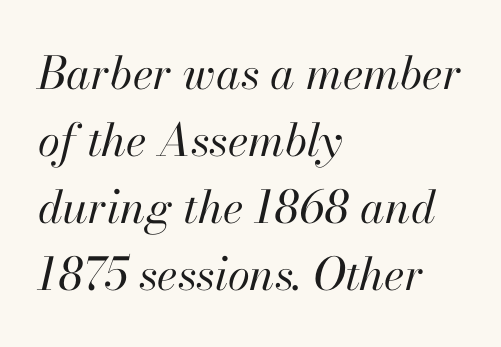
Q: Is the text bold? A: No.
Q: Is the text italic (slanted)? A: Yes, it leans right by about 13 degrees.
Q: Is the text underlined? A: No.
Q: How is the paragraph aligned? A: Left-aligned.
Q: Is the spacing between letters normal or unusually wide? A: Normal.
Q: Is the spacing between lines tight, normal or loose? A: Normal.
Q: Width (condensed, normal, or wide)? A: Normal.
Q: Stroke contrast? A: High.
Q: x-height? A: Small.
Q: Monospaced? A: No.
